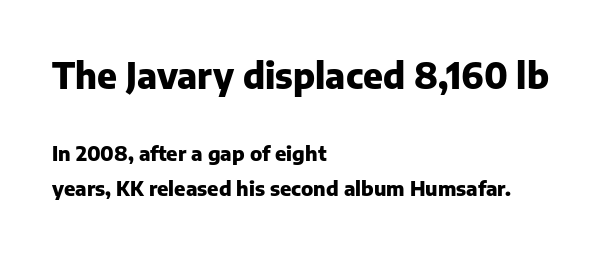
{"serif": "no", "italic": "no", "bold": "yes", "weight": "heavy", "width": "normal", "stroke_contrast": "low", "x_height": "medium", "monospaced": "no", "underline": "no", "align": "left", "line_spacing_ratio": 1.72, "letter_spacing": "normal", "letter_spacing_em": 0.0, "larger_block": "first", "size_ratio": 1.75, "glyph_px": 35}
